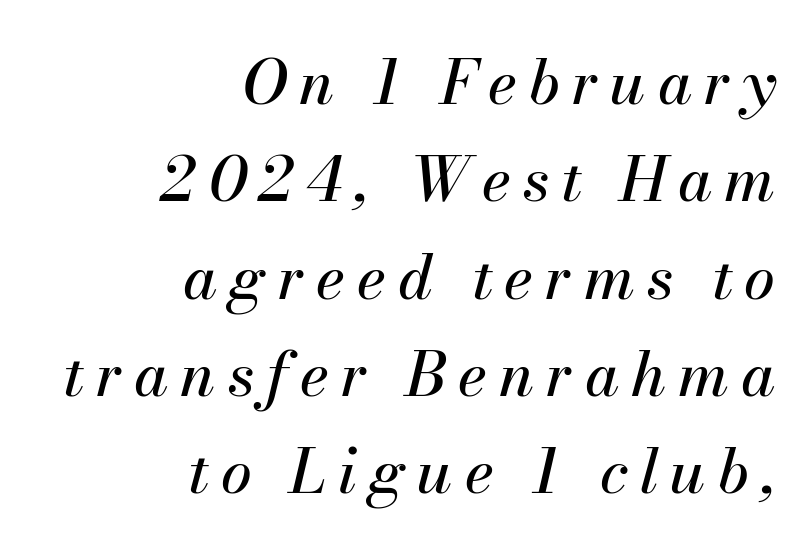
A typesetter would call this proportional, since set widths differ per character. Does the leading feel generous? No, just average. When letters slant like this, we call the style italic. The glyphs are unaccompanied by any horizontal stroke below them. Is the block centered? No — it sits flush against the right margin.
